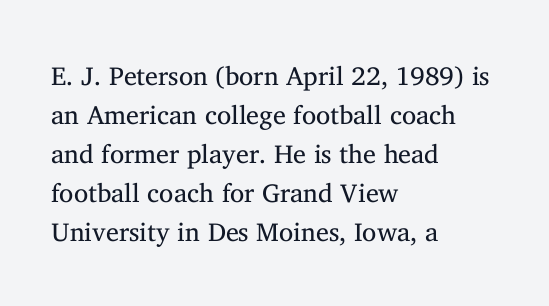
Q: Is the text bold? A: No.
Q: Is the text italic (slanted)? A: No, it is upright.
Q: Is the text underlined? A: No.
Q: How is the paragraph aligned? A: Left-aligned.
Q: Is the spacing between letters normal or unusually wide? A: Normal.
Q: Is the spacing between lines tight, normal or loose? A: Normal.
